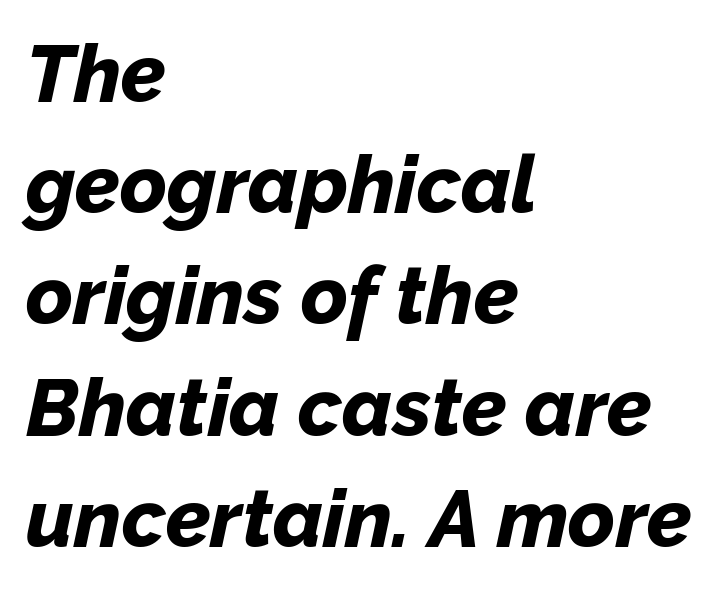
Q: Is the text bold? A: Yes.
Q: Is the text italic (slanted)? A: Yes, it leans right by about 12 degrees.
Q: Is the text underlined? A: No.
Q: How is the paragraph aligned? A: Left-aligned.
Q: Is the spacing between letters normal or unusually wide? A: Normal.
Q: Is the spacing between lines tight, normal or loose? A: Normal.
Q: Width (condensed, normal, or wide)? A: Normal.
Q: Stroke contrast? A: Low.
Q: x-height? A: Medium.
Q: Monospaced? A: No.
